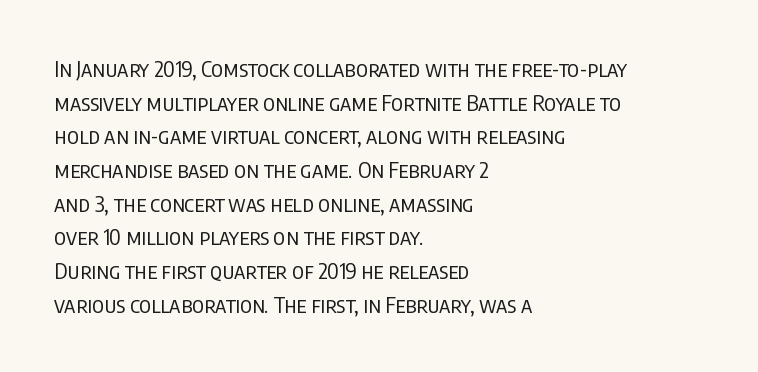
{"italic": "no", "bold": "no", "underline": "no", "align": "left", "line_spacing": "normal", "line_spacing_ratio": 1.53, "letter_spacing": "normal", "letter_spacing_em": 0.0, "glyph_px": 22}
